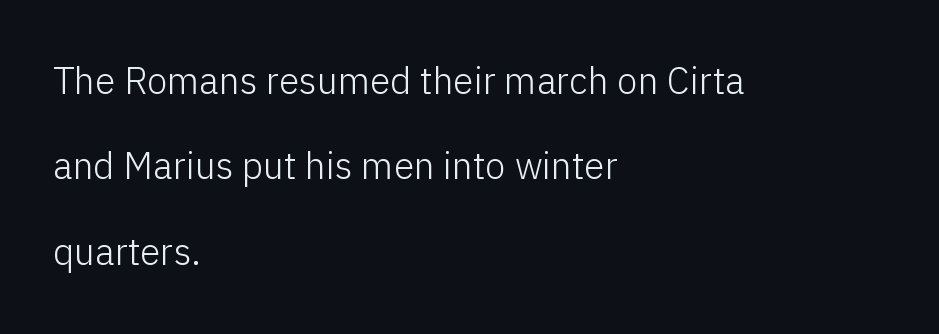
Q: Is the text bold? A: No.
Q: Is the text italic (slanted)? A: No, it is upright.
Q: Is the typeface a serif or a sans-serif typeface? A: Sans-serif.
Q: Is the text underlined? A: No.
Q: How is the paragraph aligned? A: Left-aligned.
Q: Is the spacing between letters normal or unusually wide? A: Normal.
Q: Is the spacing between lines tight, normal or loose? A: Loose.
Q: Width (condensed, normal, or wide)? A: Normal.
Q: Stroke contrast? A: Low.
Q: x-height? A: Medium.
Q: Monospaced? A: No.
